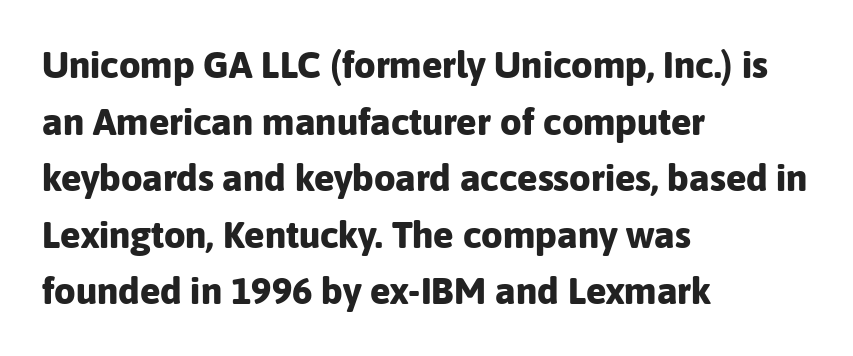
Visually the block forms a straight wall on the left and a jagged coastline on the right. This is sans-serif lettering, the kind often seen on screens and signage. If you drew a line through each stem, it would be perfectly vertical. The rendering keeps characters at their native spacing. Unmarked baselines from the first word to the last.
